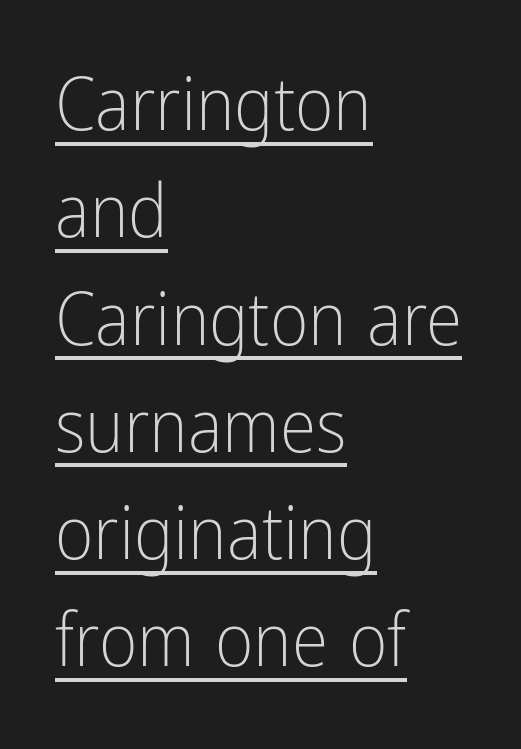
{"serif": "no", "italic": "no", "bold": "no", "weight": "light", "width": "condensed", "stroke_contrast": "low", "x_height": "medium", "monospaced": "no", "underline": "yes", "align": "left", "line_spacing": "normal", "line_spacing_ratio": 1.45, "letter_spacing": "normal", "letter_spacing_em": 0.0, "glyph_px": 74}
